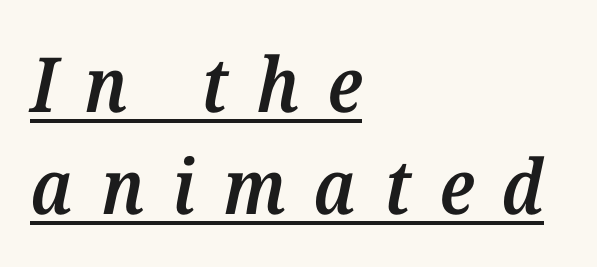
Each glyph is drawn with semibold strokes, heavier than normal yet not fully bold. Summary of vertical rhythm: regular, with standard interline spacing. These lines are rendered in a variable-pitch font. The paragraph has a hard left edge and a soft right edge.
